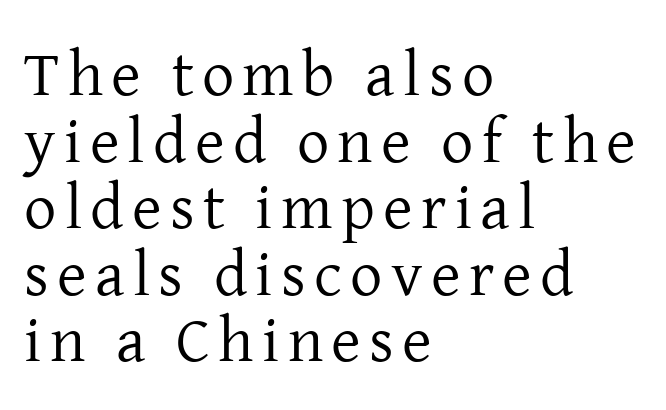
The image shows 64 px regular-weight serif type, upright; set left-aligned, tight line spacing (1.04x), not underlined; low stroke contrast and a medium x-height.
